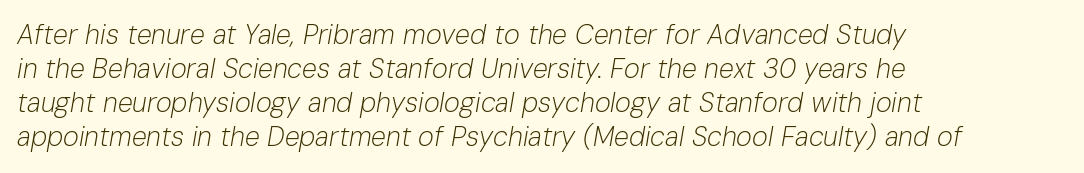
{"italic": "yes", "lean": "right", "slant_degrees": 10, "bold": "no", "underline": "no", "align": "left", "line_spacing": "normal", "line_spacing_ratio": 1.26, "letter_spacing": "normal", "letter_spacing_em": 0.0, "glyph_px": 27}
